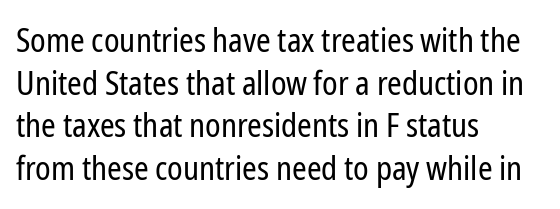
{"serif": "no", "italic": "no", "bold": "no", "weight": "regular", "width": "condensed", "stroke_contrast": "low", "x_height": "medium", "monospaced": "no", "underline": "no", "align": "left", "line_spacing": "normal", "line_spacing_ratio": 1.29, "letter_spacing": "normal", "letter_spacing_em": 0.0, "glyph_px": 33}
